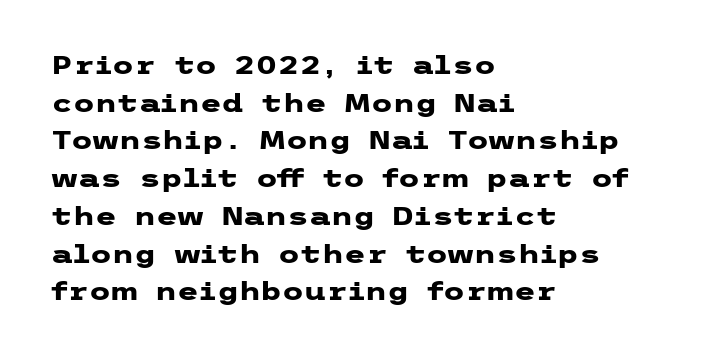
The image shows 25 px bold type, upright; set left-aligned, normal line spacing (1.51x), normal letter spacing, not underlined.
